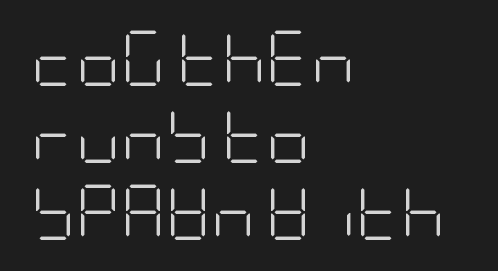
Q: Is the text bold? A: No.
Q: Is the text italic (slanted)? A: No, it is upright.
Q: Is the typeface a serif or a sans-serif typeface? A: Sans-serif.
Q: Is the text underlined? A: No.
Q: How is the paragraph aligned? A: Left-aligned.
Q: Is the spacing between letters normal or unusually wide? A: Normal.
Q: Is the spacing between lines tight, normal or loose? A: Normal.
Q: Width (condensed, normal, or wide)? A: Condensed.
Q: Stroke contrast? A: Low.
Q: x-height? A: Large.
